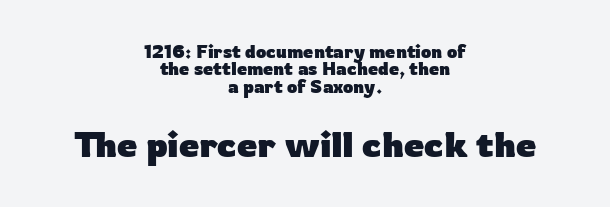
Quick note: underline off. Look at the stroke-to-counter ratio: heavy, a bold. The text was rendered using a sans face with plain stroke endings. Upright lettering throughout. The passage shown has conventional tracking throughout.
